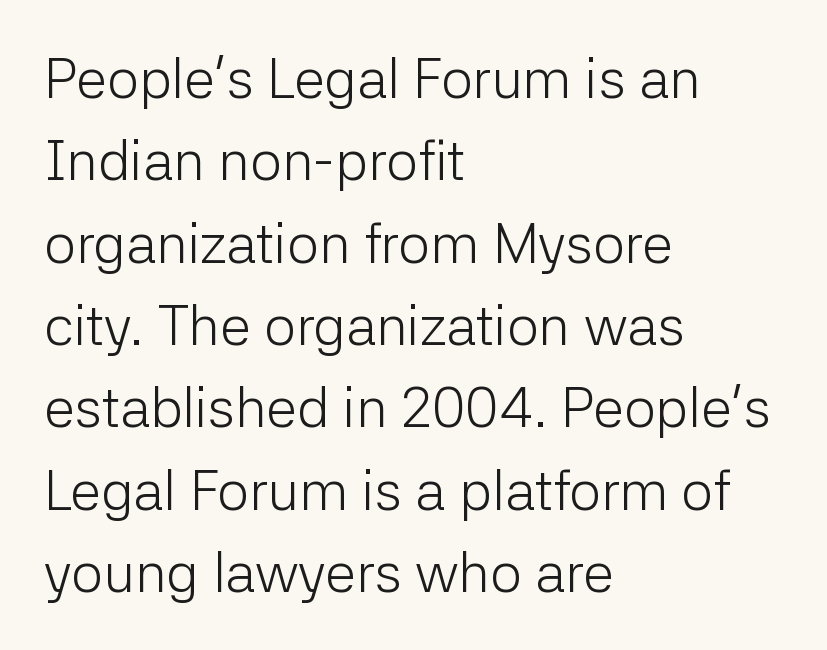
Q: Is the text bold? A: No.
Q: Is the text italic (slanted)? A: No, it is upright.
Q: Is the typeface a serif or a sans-serif typeface? A: Sans-serif.
Q: Is the text underlined? A: No.
Q: How is the paragraph aligned? A: Left-aligned.
Q: Is the spacing between letters normal or unusually wide? A: Normal.
Q: Is the spacing between lines tight, normal or loose? A: Normal.
Q: Width (condensed, normal, or wide)? A: Normal.
Q: Stroke contrast? A: Low.
Q: x-height? A: Medium.
Q: Monospaced? A: No.
